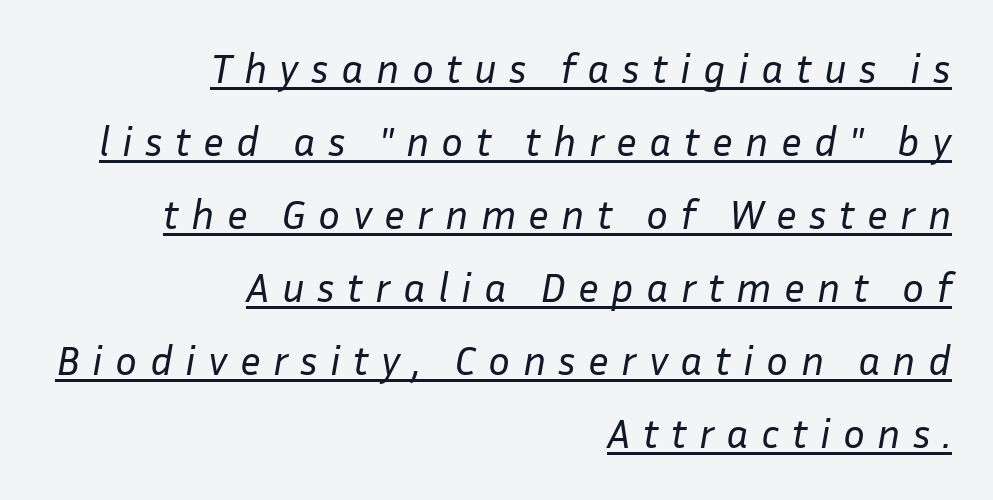
Q: Is the text bold? A: No.
Q: Is the text italic (slanted)? A: Yes, it leans right by about 10 degrees.
Q: Is the text underlined? A: Yes.
Q: How is the paragraph aligned? A: Right-aligned.
Q: Is the spacing between letters normal or unusually wide? A: Unusually wide.
Q: Width (condensed, normal, or wide)? A: Normal.
Q: Stroke contrast? A: Low.
Q: x-height? A: Medium.
Q: Monospaced? A: No.
